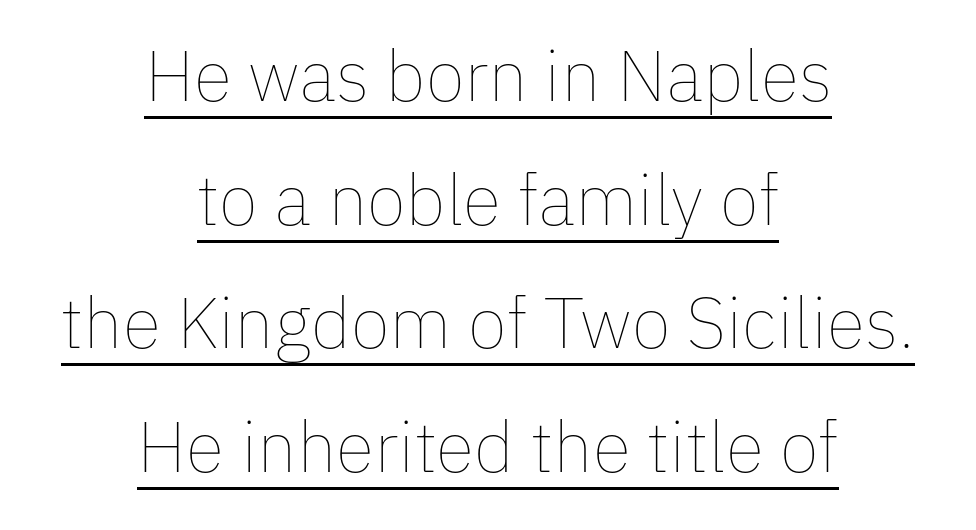
{"italic": "no", "bold": "no", "weight": "thin", "width": "normal", "stroke_contrast": "low", "x_height": "medium", "monospaced": "no", "underline": "yes", "align": "center", "line_spacing_ratio": 1.74, "letter_spacing": "normal", "letter_spacing_em": 0.0, "glyph_px": 71}
